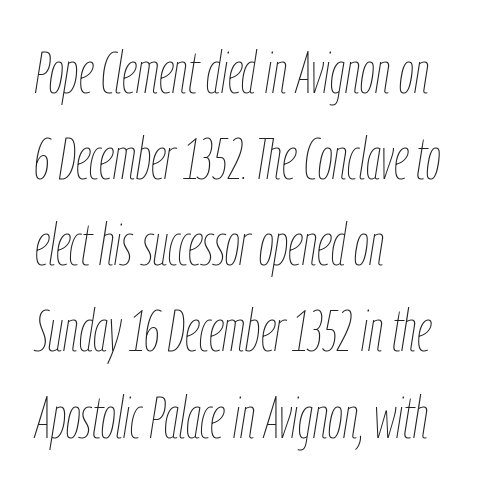
The image shows 59 px thin, condensed type, italic (leaning right); set left-aligned, normal line spacing (1.46x), normal letter spacing, not underlined; low stroke contrast and a medium x-height.
